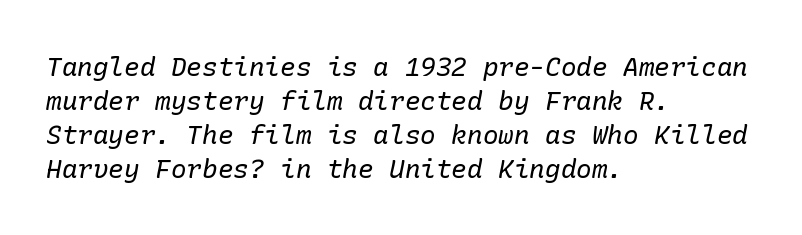
Interline gaps are of average width in this sample. Words appear dense and cohesive because spacing is normal. Beneath every word, the page is bare. The glyphs look as if they've been sheared to an angle. Stroke mass is kept to a normal reading level or below.
